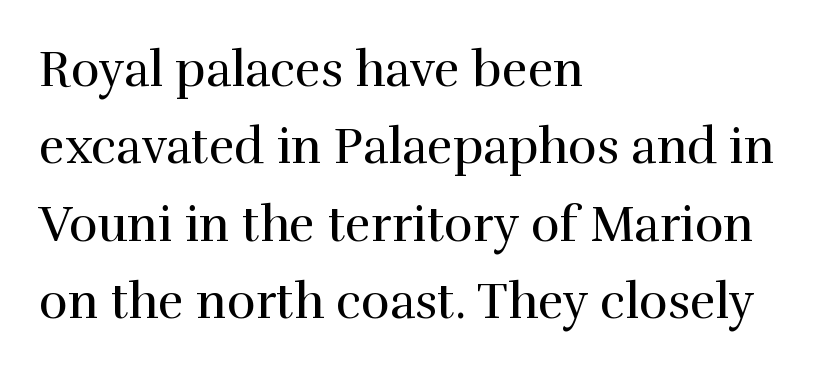
Which margin do the lines hug? The left one — the right edge is uneven. The weight tops out at a normal text grade. These lines are composed in type with serifs. Style check: upright. The strip under each line holds only bare page. Each new line begins a customary step beneath the previous one.
